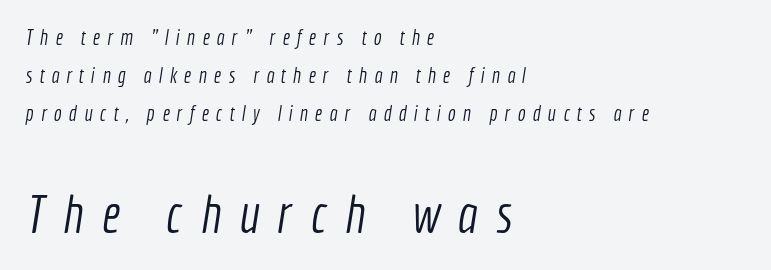
Q: Is the text bold? A: No.
Q: Is the typeface a serif or a sans-serif typeface? A: Sans-serif.
Q: Is the text underlined? A: No.
Q: How is the paragraph aligned? A: Left-aligned.
Q: Is the spacing between letters normal or unusually wide? A: Unusually wide.
Q: Which block of text is set in a larger size, the first (top) or the second (bottom)? A: The second (bottom) one.
Q: Width (condensed, normal, or wide)? A: Condensed.
Q: x-height? A: Medium.
Q: Monospaced? A: No.
